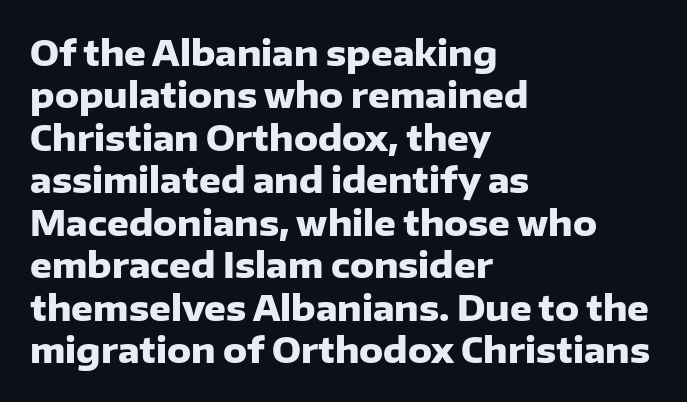
Q: Is the text bold? A: Yes.
Q: Is the text italic (slanted)? A: No, it is upright.
Q: Is the typeface a serif or a sans-serif typeface? A: Sans-serif.
Q: Is the text underlined? A: No.
Q: How is the paragraph aligned? A: Left-aligned.
Q: Is the spacing between letters normal or unusually wide? A: Normal.
Q: Is the spacing between lines tight, normal or loose? A: Normal.
Q: Width (condensed, normal, or wide)? A: Normal.
Q: Stroke contrast? A: Low.
Q: x-height? A: Medium.
Q: Monospaced? A: No.
